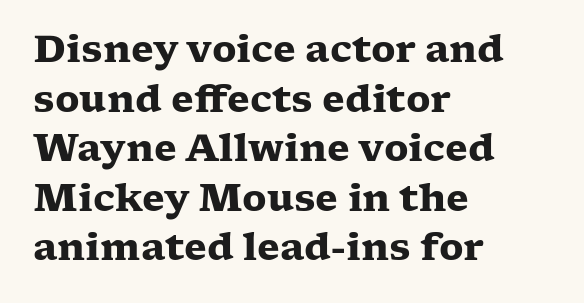
This is roman type, the default non-slanted kind. Words appear dense and cohesive because spacing is normal. Students, observe: this is what conventionally led text looks like. I'd call this a serif setting — the letters wear small feet.
